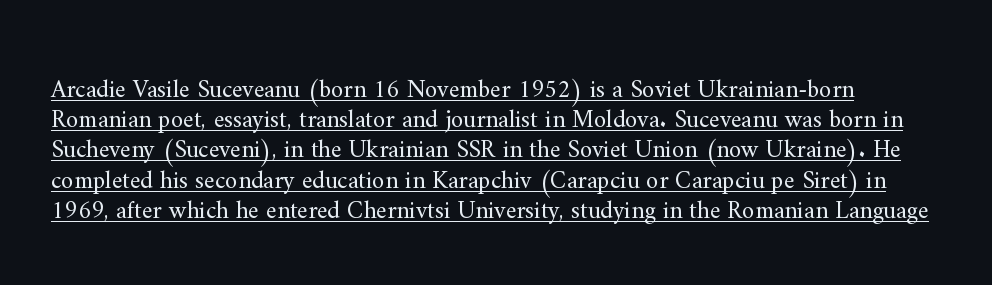
The glyphs are accompanied by a horizontal stroke just below them. Vertical strokes here are truly vertical. The face looks like a standard text weight, possibly lighter. Characters follow at the spacing the type designer built in.
